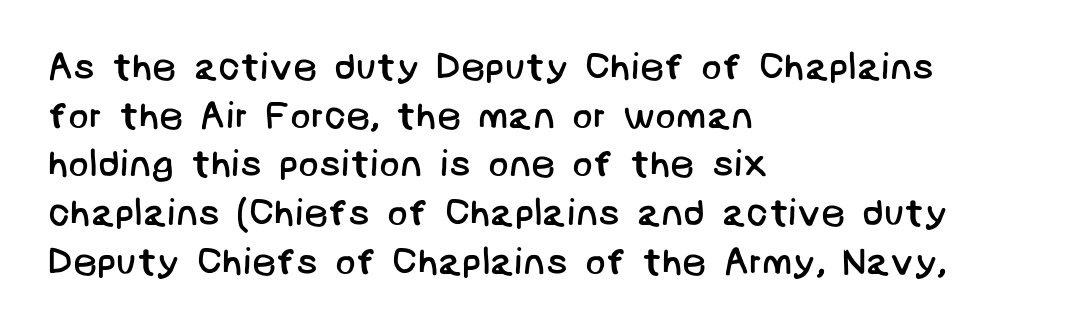
The image shows 38 px regular-weight sans-serif type; set left-aligned, normal line spacing (1.28x), normal letter spacing, not underlined; low stroke contrast and a large x-height.
